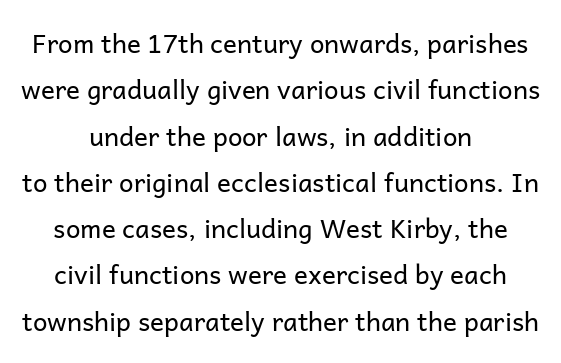
The image shows 26 px text type, upright; set centered, line spacing 1.78x, normal letter spacing, not underlined.
